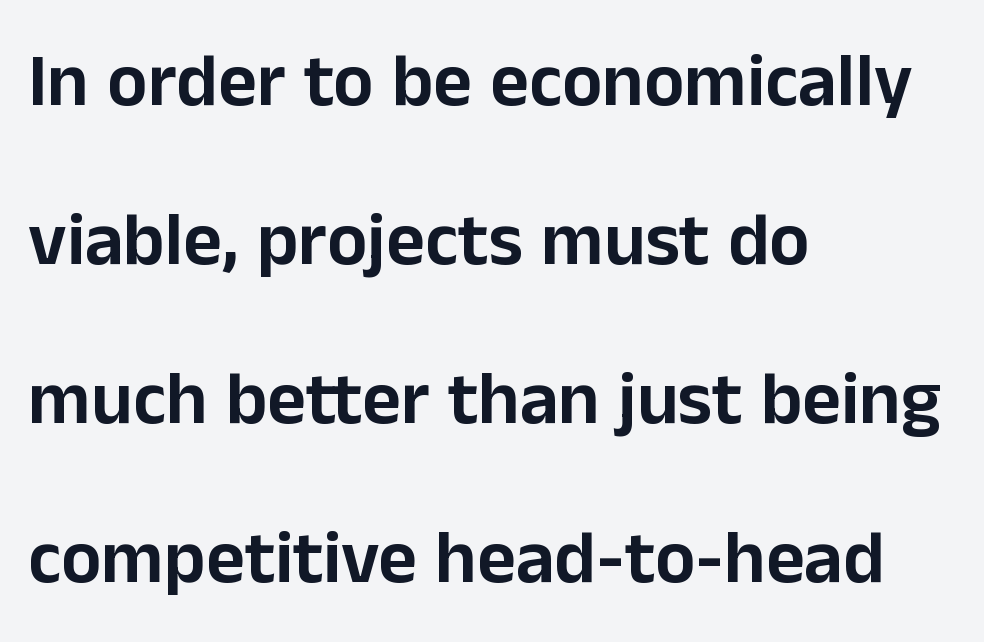
The image shows 75 px sans-serif type, upright; set left-aligned, loose line spacing (2.12x), normal letter spacing, not underlined; low stroke contrast and a medium x-height.
